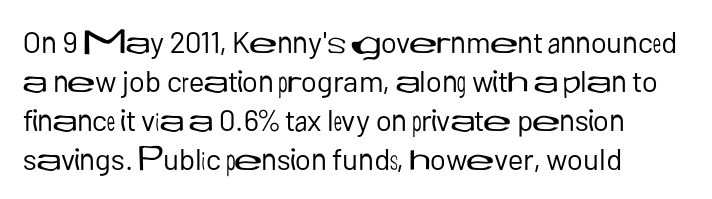
The image shows 30 px regular-weight sans-serif type, upright; set left-aligned, normal line spacing (1.3x), normal letter spacing, not underlined; low stroke contrast and a medium x-height.
